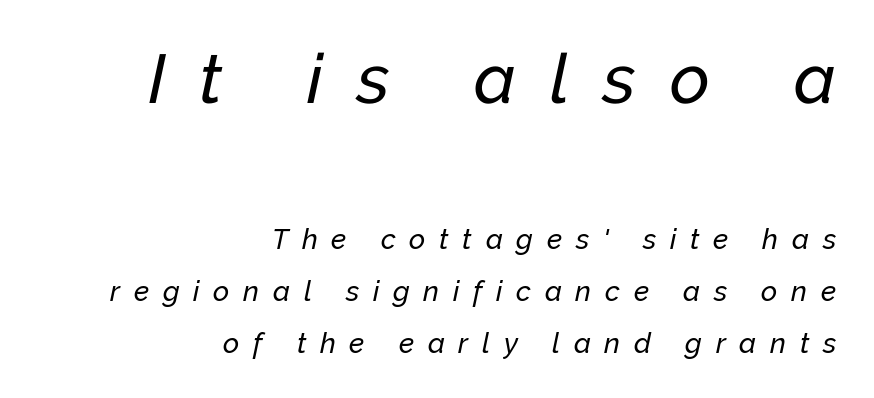
The image shows 69 px text type, italic (leaning right); set right-aligned, line spacing 1.86x, unusually wide letter spacing (+0.49 em), not underlined; the first (top) block is 2.46x larger; low stroke contrast and a medium x-height.
